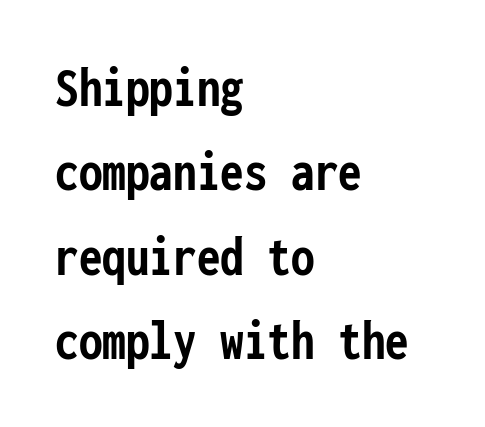
Vertically, the passage feels balanced, rows spaced as you'd expect. Only glyphs here, with clear space below each row. Note the uniform advance width — an 'i' takes as much space as an 'm'. The type is set solid horizontally, with unmodified tracking. Strokes here are thick enough to call this a true bold. The text was rendered using a sans face with plain stroke endings.
